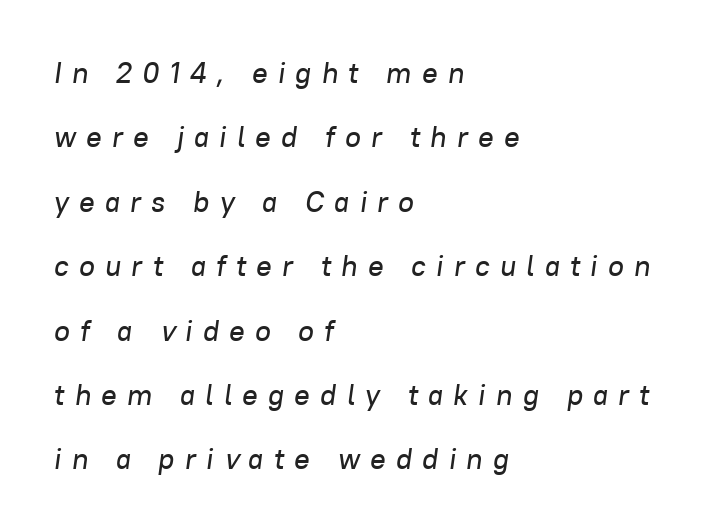
{"italic": "yes", "lean": "right", "slant_degrees": 8, "width": "normal", "stroke_contrast": "low", "x_height": "medium", "monospaced": "no", "underline": "no", "align": "left", "line_spacing": "loose", "line_spacing_ratio": 2.22, "letter_spacing": "wide", "letter_spacing_em": 0.35, "glyph_px": 29}
